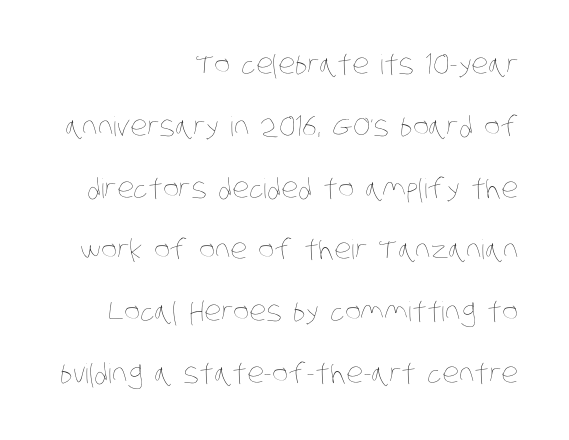
{"bold": "no", "underline": "no", "align": "right", "line_spacing": "loose", "line_spacing_ratio": 2.29, "letter_spacing": "normal", "letter_spacing_em": 0.0, "glyph_px": 27}
